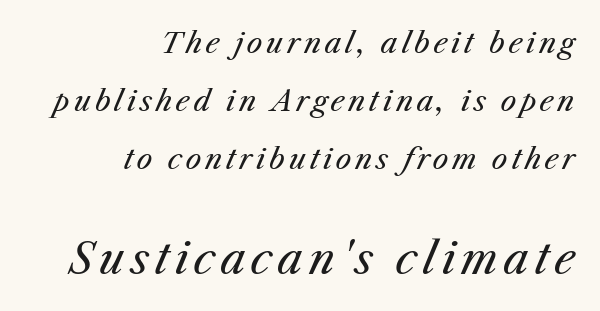
{"italic": "yes", "lean": "right", "slant_degrees": 25, "bold": "no", "weight": "regular", "width": "normal", "stroke_contrast": "medium", "x_height": "medium", "monospaced": "no", "underline": "no", "align": "right", "line_spacing": "loose", "line_spacing_ratio": 2.08, "larger_block": "second", "size_ratio": 1.5, "glyph_px": 42}
